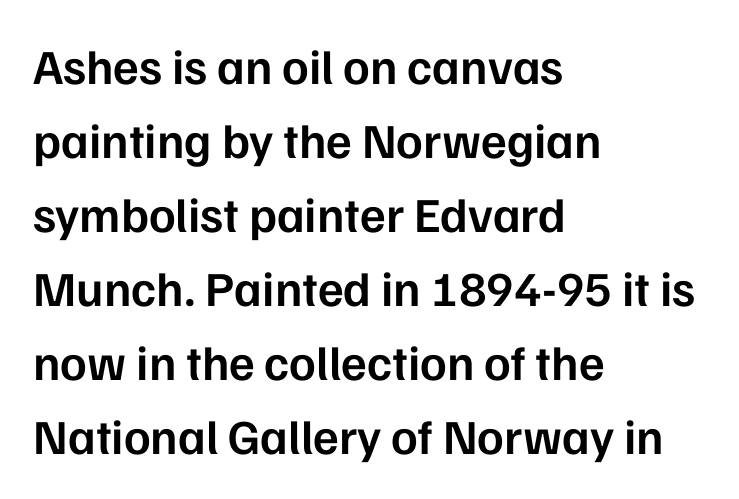
Q: Is the text bold? A: Semi-bold.
Q: Is the text italic (slanted)? A: No, it is upright.
Q: Is the typeface a serif or a sans-serif typeface? A: Sans-serif.
Q: Is the text underlined? A: No.
Q: How is the paragraph aligned? A: Left-aligned.
Q: Is the spacing between letters normal or unusually wide? A: Normal.
Q: Is the spacing between lines tight, normal or loose? A: Normal.
Q: Width (condensed, normal, or wide)? A: Normal.
Q: Stroke contrast? A: Low.
Q: x-height? A: Medium.
Q: Monospaced? A: No.
